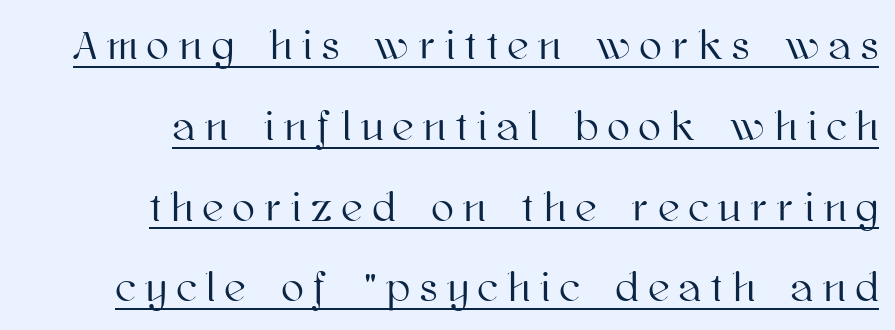
Q: Is the text italic (slanted)? A: No, it is upright.
Q: Is the text underlined? A: Yes.
Q: How is the paragraph aligned? A: Right-aligned.
Q: Is the spacing between letters normal or unusually wide? A: Unusually wide.
Q: Is the spacing between lines tight, normal or loose? A: Loose.
Q: Width (condensed, normal, or wide)? A: Normal.
Q: Stroke contrast? A: High.
Q: x-height? A: Medium.
Q: Monospaced? A: No.
